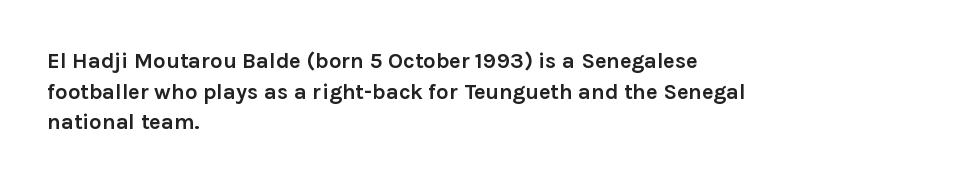
{"italic": "no", "bold": "yes", "underline": "no", "align": "left", "line_spacing": "normal", "line_spacing_ratio": 1.39, "letter_spacing": "normal", "letter_spacing_em": 0.0, "glyph_px": 22}
